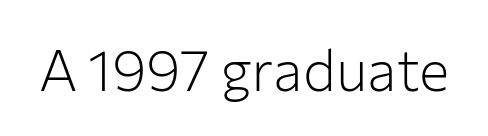
Q: Is the text bold? A: No.
Q: Is the text italic (slanted)? A: No, it is upright.
Q: Is the typeface a serif or a sans-serif typeface? A: Sans-serif.
Q: Is the text underlined? A: No.
Q: Is the spacing between letters normal or unusually wide? A: Normal.
Q: Width (condensed, normal, or wide)? A: Normal.
Q: Stroke contrast? A: Low.
Q: x-height? A: Medium.
Q: Monospaced? A: No.
